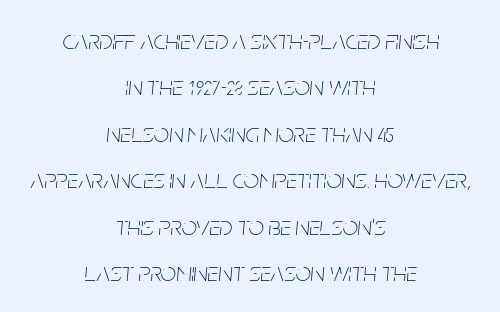
Q: Is the text bold? A: No.
Q: Is the text italic (slanted)? A: Yes, it leans right by about 5 degrees.
Q: Is the text underlined? A: No.
Q: How is the paragraph aligned? A: Centered.
Q: Is the spacing between letters normal or unusually wide? A: Normal.
